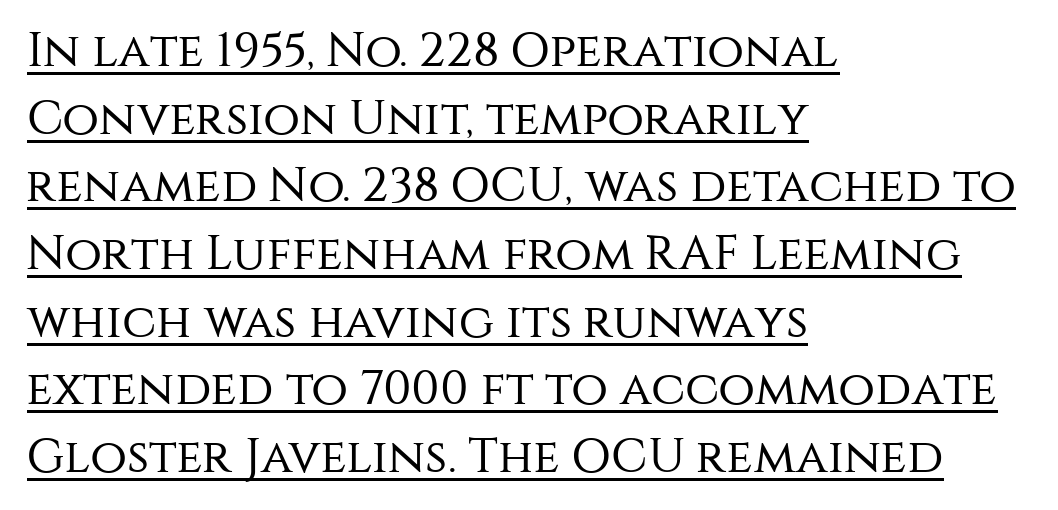
{"serif": "no", "italic": "no", "bold": "no", "weight": "regular", "width": "normal", "stroke_contrast": "medium", "x_height": "large", "monospaced": "no", "underline": "yes", "align": "left", "line_spacing": "normal", "line_spacing_ratio": 1.41, "letter_spacing": "normal", "letter_spacing_em": 0.0, "glyph_px": 48}
